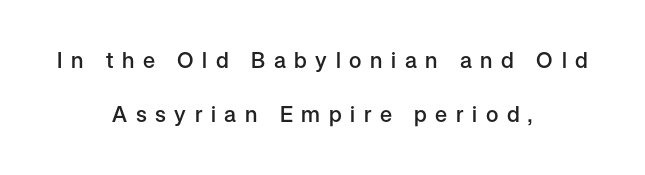
Q: Is the text bold? A: Semi-bold.
Q: Is the text italic (slanted)? A: No, it is upright.
Q: Is the text underlined? A: No.
Q: How is the paragraph aligned? A: Centered.
Q: Is the spacing between letters normal or unusually wide? A: Unusually wide.
Q: Is the spacing between lines tight, normal or loose? A: Loose.
